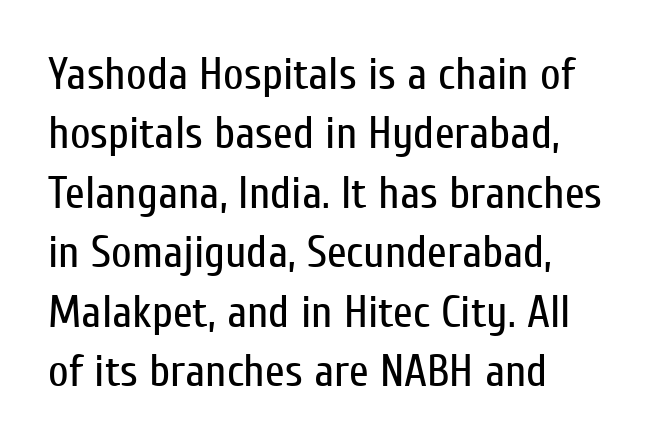
The image shows 45 px regular-weight, condensed sans-serif type, upright; set left-aligned, normal line spacing (1.32x), normal letter spacing, not underlined; low stroke contrast and a medium x-height.
